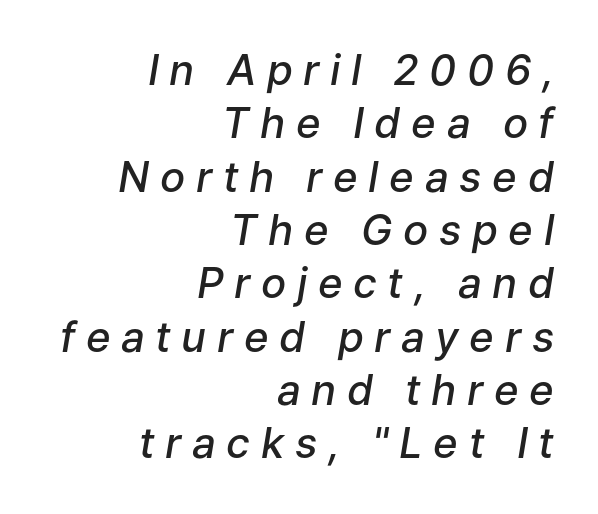
{"italic": "yes", "lean": "right", "slant_degrees": 9, "bold": "semi", "weight": "semibold", "width": "normal", "stroke_contrast": "low", "x_height": "medium", "monospaced": "no", "underline": "no", "align": "right", "line_spacing": "normal", "line_spacing_ratio": 1.27, "letter_spacing": "wide", "letter_spacing_em": 0.25, "glyph_px": 42}
